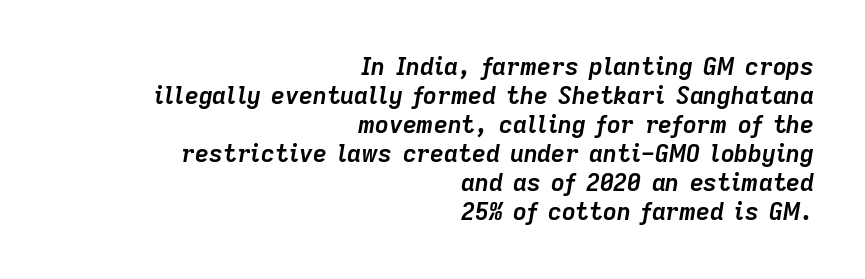
{"italic": "yes", "lean": "right", "slant_degrees": 9, "bold": "yes", "underline": "no", "align": "right", "line_spacing_ratio": 1.21, "letter_spacing": "normal", "letter_spacing_em": 0.0, "glyph_px": 24}
